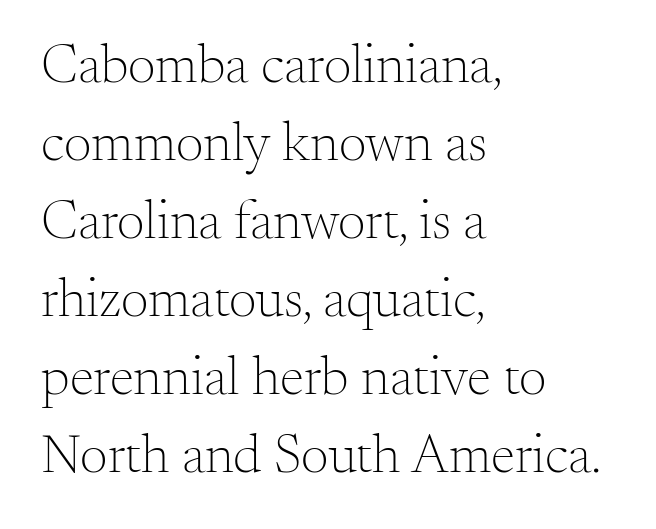
The baseline area is clear. A typesetter would call this proportional, since set widths differ per character. The passage shown has conventional tracking throughout. The letters look calm and open, with moderate or lighter stems.
